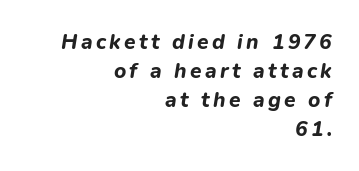
Its strokes are broad and dark, the hallmark of bold type. Just letters on the line, the space beneath them empty. One-word summary of the alignment: right. The passage shown stacks its lines at a standard gap. It's the slanting kind of type.
